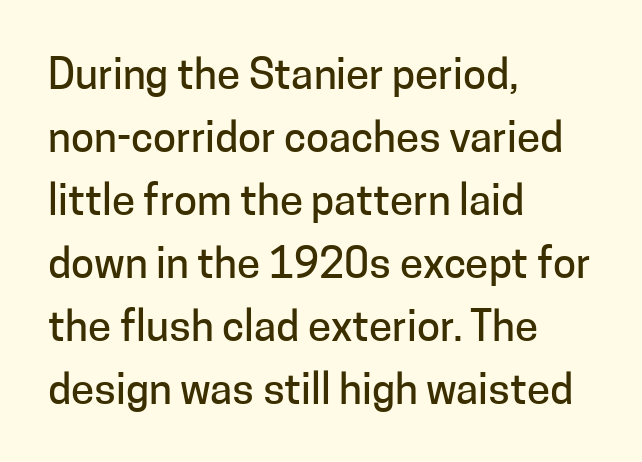
Do the characters align in a grid? No, the font is proportional. Letterform terminals end flat and unadorned throughout the passage. Tracking here is standard; glyphs follow each other at the usual distance. The glyphs are unaccompanied by any horizontal stroke below them.
